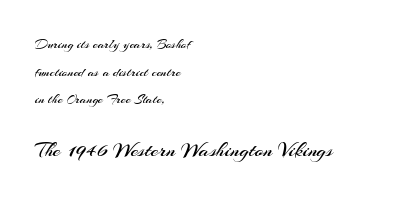
{"bold": "no", "underline": "no", "align": "left", "line_spacing": "loose", "line_spacing_ratio": 1.98, "letter_spacing": "normal", "letter_spacing_em": 0.0, "larger_block": "second", "size_ratio": 1.57, "glyph_px": 22}
